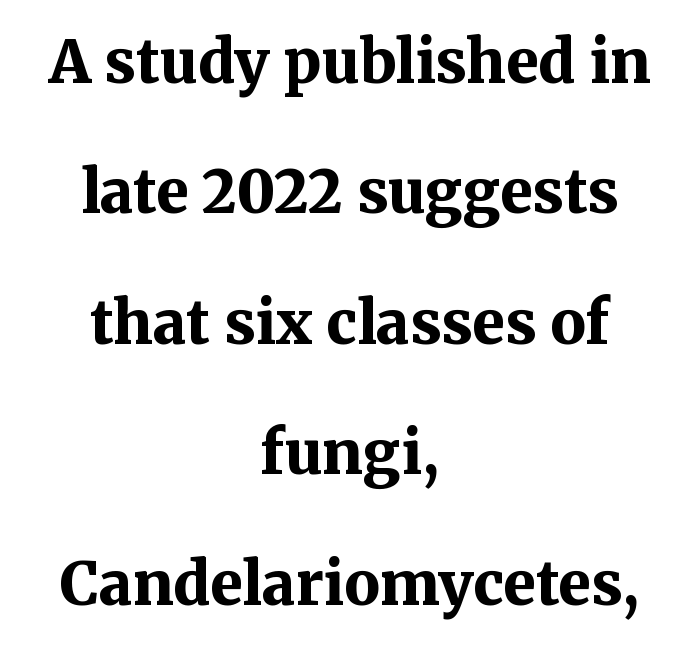
Q: Is the text bold? A: Yes.
Q: Is the text italic (slanted)? A: No, it is upright.
Q: Is the typeface a serif or a sans-serif typeface? A: Serif.
Q: Is the text underlined? A: No.
Q: How is the paragraph aligned? A: Centered.
Q: Is the spacing between letters normal or unusually wide? A: Normal.
Q: Is the spacing between lines tight, normal or loose? A: Loose.
Q: Width (condensed, normal, or wide)? A: Normal.
Q: Stroke contrast? A: Medium.
Q: x-height? A: Medium.
Q: Monospaced? A: No.
